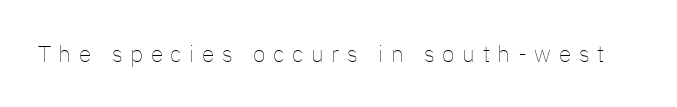
Q: Is the text bold? A: No.
Q: Is the text italic (slanted)? A: No, it is upright.
Q: Is the text underlined? A: No.
Q: Is the spacing between letters normal or unusually wide? A: Unusually wide.
